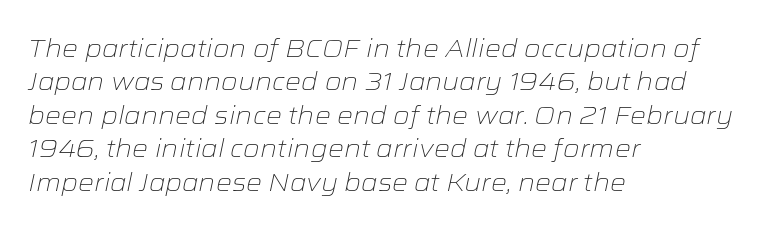
The strokes carry an ordinary text weight at most. The baseline area is clear. The designer left line spacing at the default. Slanted lettering throughout.
